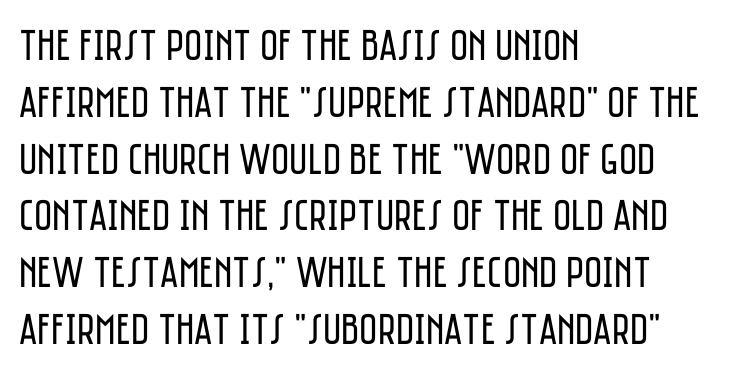
Q: Is the text bold? A: No.
Q: Is the text italic (slanted)? A: No, it is upright.
Q: Is the typeface a serif or a sans-serif typeface? A: Sans-serif.
Q: Is the text underlined? A: No.
Q: How is the paragraph aligned? A: Left-aligned.
Q: Is the spacing between letters normal or unusually wide? A: Normal.
Q: Is the spacing between lines tight, normal or loose? A: Normal.
Q: Width (condensed, normal, or wide)? A: Condensed.
Q: Stroke contrast? A: Low.
Q: x-height? A: Large.
Q: Monospaced? A: No.
